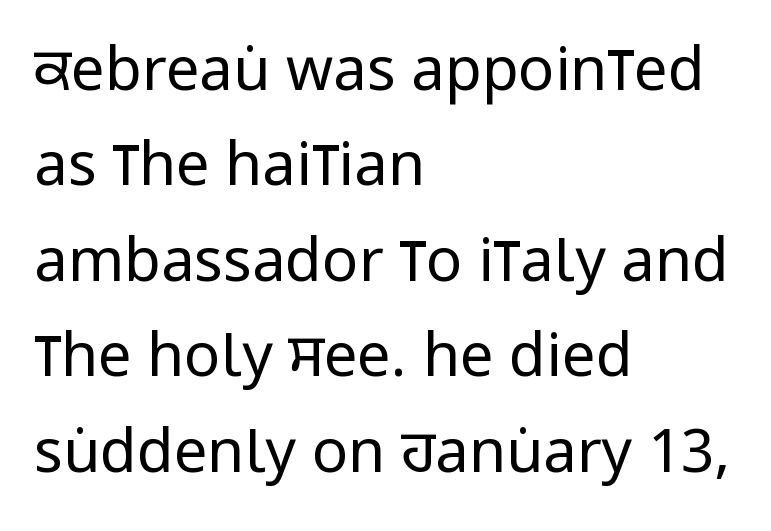
{"serif": "no", "italic": "no", "bold": "no", "weight": "regular", "width": "condensed", "stroke_contrast": "low", "x_height": "large", "monospaced": "no", "underline": "no", "align": "left", "line_spacing": "normal", "line_spacing_ratio": 1.59, "letter_spacing": "normal", "letter_spacing_em": 0.0, "glyph_px": 60}
